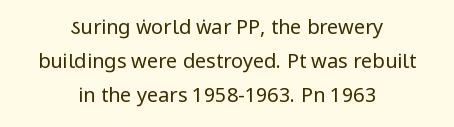
A clean baseline with only descenders dipping below it. Characters remain perfectly vertical along every line. Nothing unusual about the tracking: characters are spaced as the font intends. Caption: multi-line text, centered on the measure. Vertically, the passage feels balanced, rows spaced as you'd expect.
